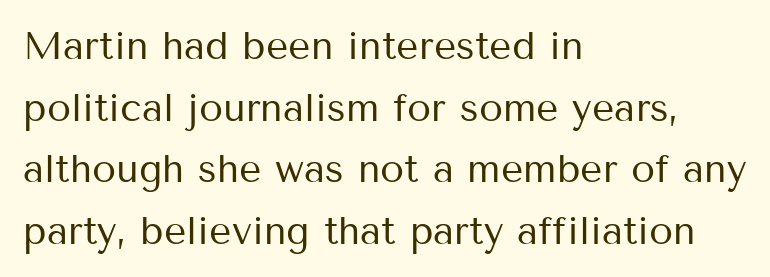
Letters have the restrained weight of plain body copy at most. In terms of letterspacing, this is plain default setting. Style check: upright. Rows of type keep a routine distance in the vertical direction.
